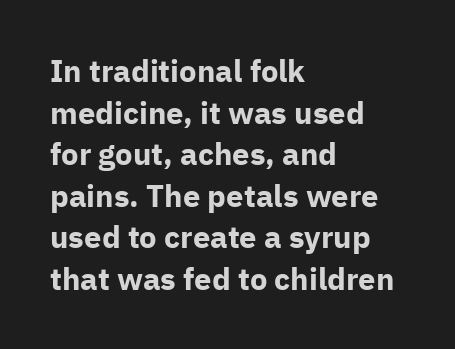
{"serif": "no", "italic": "no", "bold": "yes", "weight": "bold", "width": "normal", "stroke_contrast": "low", "x_height": "medium", "monospaced": "no", "underline": "no", "align": "left", "line_spacing": "normal", "line_spacing_ratio": 1.34, "letter_spacing": "normal", "letter_spacing_em": 0.0, "glyph_px": 31}
